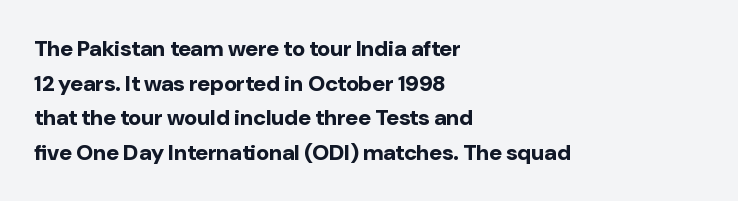
The image shows 22 px bold type, upright; set left-aligned, normal line spacing (1.57x), normal letter spacing, not underlined.
